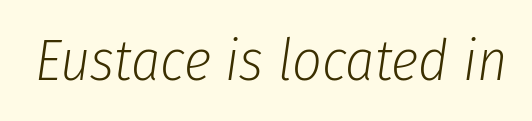
The image shows 58 px light, condensed type, italic (leaning right); set normal letter spacing, not underlined; low stroke contrast and a medium x-height.
